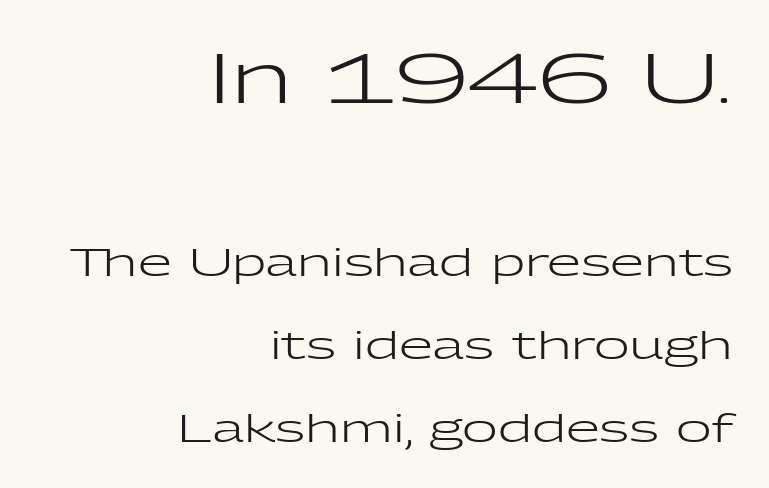
Q: Is the text bold? A: No.
Q: Is the text italic (slanted)? A: No, it is upright.
Q: Is the typeface a serif or a sans-serif typeface? A: Sans-serif.
Q: Is the text underlined? A: No.
Q: How is the paragraph aligned? A: Right-aligned.
Q: Is the spacing between letters normal or unusually wide? A: Normal.
Q: Is the spacing between lines tight, normal or loose? A: Loose.
Q: Which block of text is set in a larger size, the first (top) or the second (bottom)? A: The first (top) one.
Q: Width (condensed, normal, or wide)? A: Wide.
Q: Stroke contrast? A: Low.
Q: x-height? A: Medium.
Q: Monospaced? A: No.
